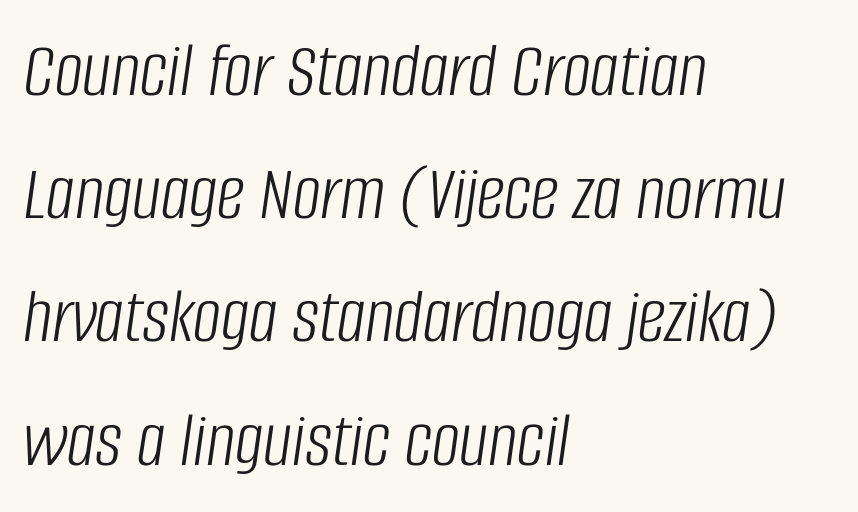
In terms of leading, this rendering sits right in the middle. Stems here are at most as thick as an everyday book face. The paragraph shown leans on its left margin. An italicized treatment has been applied to the whole sample. This sample has the flowing, uneven cadence of proportional lettering. The letters sit at their default tracking, neither squeezed nor spread.
